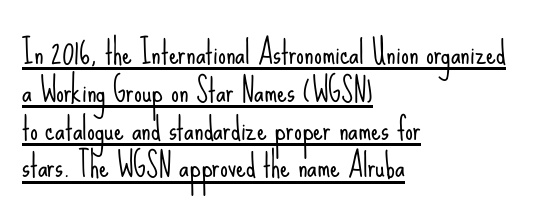
The image shows 31 px light, condensed sans-serif type, upright; set left-aligned, line spacing 1.22x, normal letter spacing, underlined; low stroke contrast and a small x-height.
